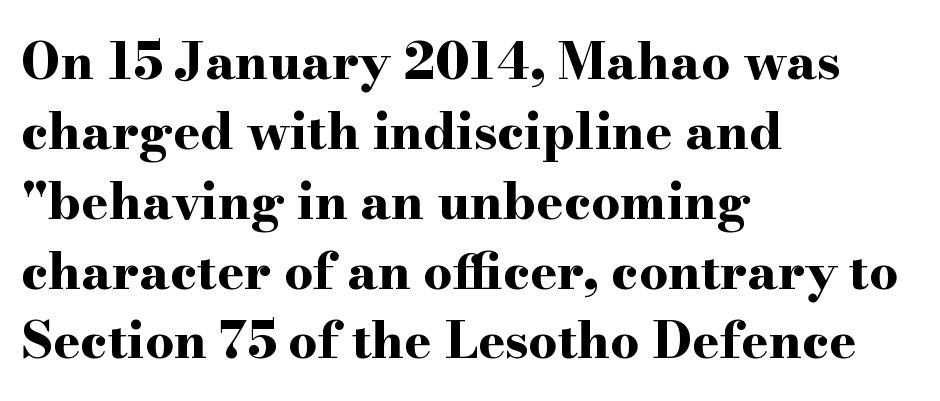
Q: Is the text bold? A: Yes.
Q: Is the text italic (slanted)? A: No, it is upright.
Q: Is the typeface a serif or a sans-serif typeface? A: Serif.
Q: Is the text underlined? A: No.
Q: How is the paragraph aligned? A: Left-aligned.
Q: Is the spacing between letters normal or unusually wide? A: Normal.
Q: Is the spacing between lines tight, normal or loose? A: Normal.
Q: Width (condensed, normal, or wide)? A: Wide.
Q: Stroke contrast? A: High.
Q: x-height? A: Small.
Q: Monospaced? A: No.
